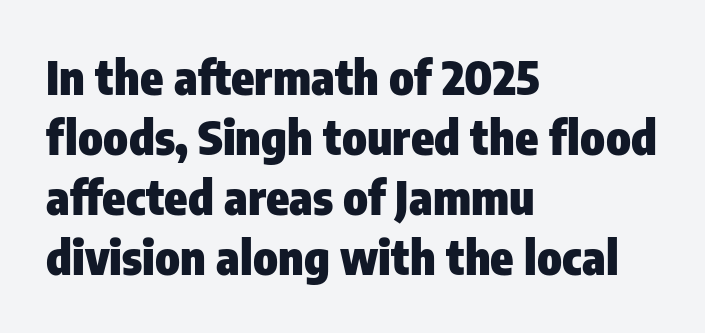
Leading: standard. The characters display no serif detailing; their extremities are plain. The passage shown has conventional tracking throughout. The letters advance in unequal steps, a hallmark of proportional type.
